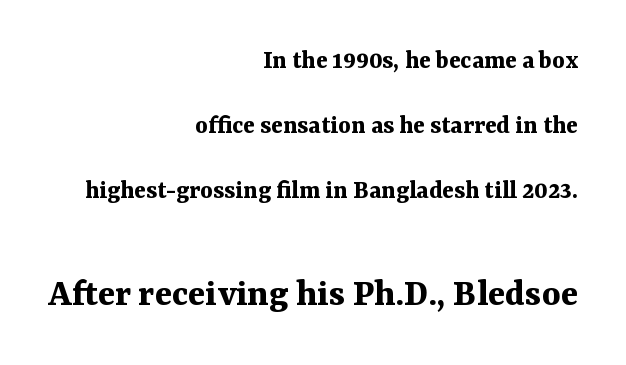
Whoever set this chose breathing room over compactness in the vertical rhythm. Every letter is thick-stroked: bold, no question. You could not count columns in this text — the font is proportionally spaced. The designer went with a serif here, giving each stem small feet. Observe the ordinary spacing: letters are neighbours, not strangers. You can tell it's not italic because the verticals are truly vertical.
